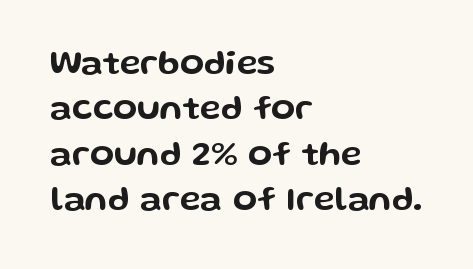
{"serif": "no", "italic": "no", "width": "wide", "stroke_contrast": "low", "x_height": "medium", "monospaced": "no", "underline": "no", "align": "left", "line_spacing": "normal", "line_spacing_ratio": 1.3, "letter_spacing": "normal", "letter_spacing_em": 0.0, "glyph_px": 35}
